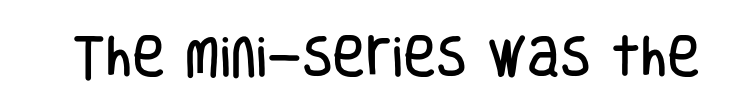
{"serif": "no", "italic": "no", "width": "condensed", "stroke_contrast": "low", "x_height": "large", "monospaced": "no", "underline": "no", "letter_spacing": "normal", "letter_spacing_em": 0.0, "glyph_px": 45}
